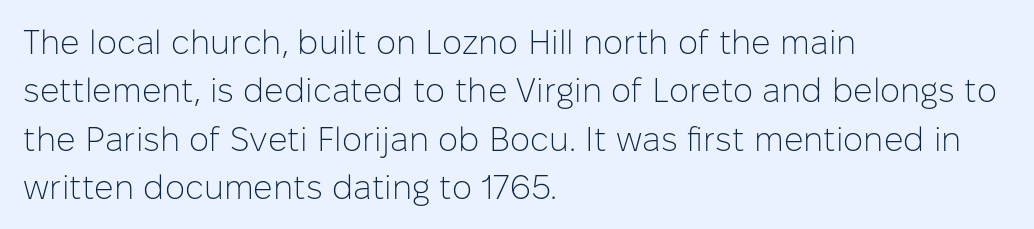
The image shows 34 px light sans-serif type, upright; set left-aligned, normal line spacing (1.42x), normal letter spacing, not underlined; low stroke contrast and a medium x-height.
